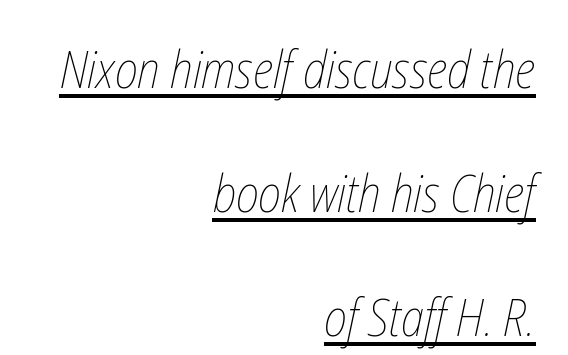
Q: Is the text bold? A: No.
Q: Is the text underlined? A: Yes.
Q: How is the paragraph aligned? A: Right-aligned.
Q: Is the spacing between letters normal or unusually wide? A: Normal.
Q: Is the spacing between lines tight, normal or loose? A: Loose.
Q: Width (condensed, normal, or wide)? A: Condensed.
Q: Stroke contrast? A: Low.
Q: x-height? A: Medium.
Q: Monospaced? A: No.
